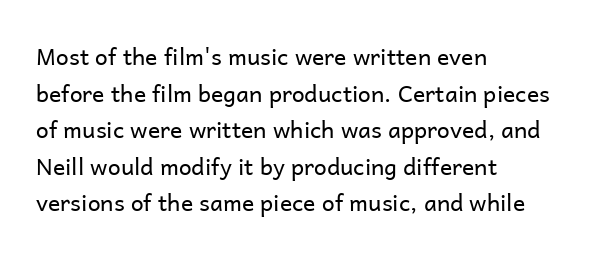
The image shows 23 px text type, upright; set left-aligned, normal line spacing (1.59x), normal letter spacing, not underlined.
